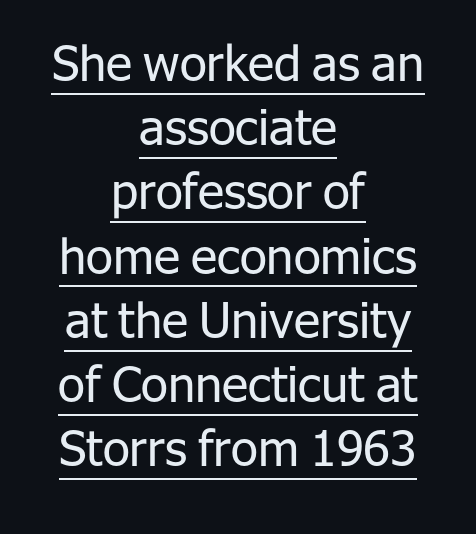
The image shows 49 px regular-weight sans-serif type, upright; set centered, normal line spacing (1.31x), normal letter spacing, underlined; low stroke contrast and a medium x-height.
